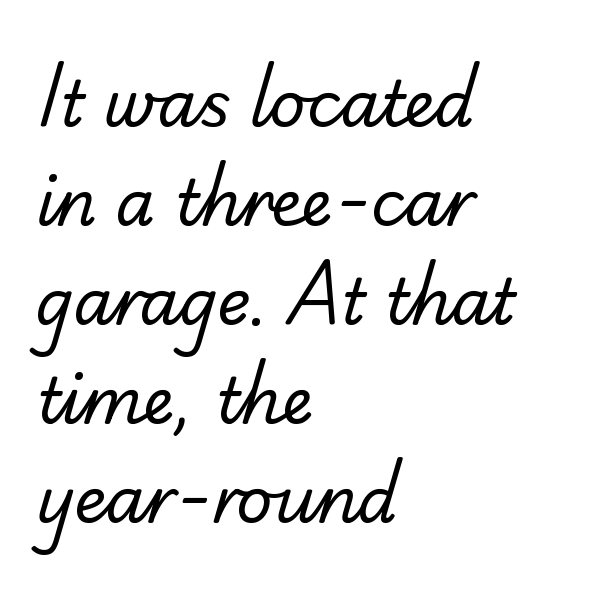
{"serif": "no", "bold": "no", "weight": "regular", "width": "normal", "stroke_contrast": "low", "x_height": "small", "monospaced": "no", "underline": "no", "align": "left", "line_spacing": "normal", "line_spacing_ratio": 1.57, "letter_spacing": "normal", "letter_spacing_em": 0.0, "glyph_px": 63}
